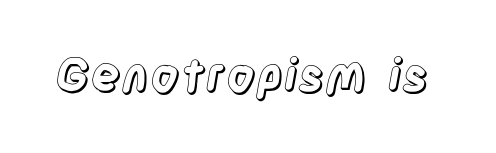
{"width": "condensed", "x_height": "large", "monospaced": "no", "underline": "no", "letter_spacing": "normal", "letter_spacing_em": 0.0, "glyph_px": 46}
